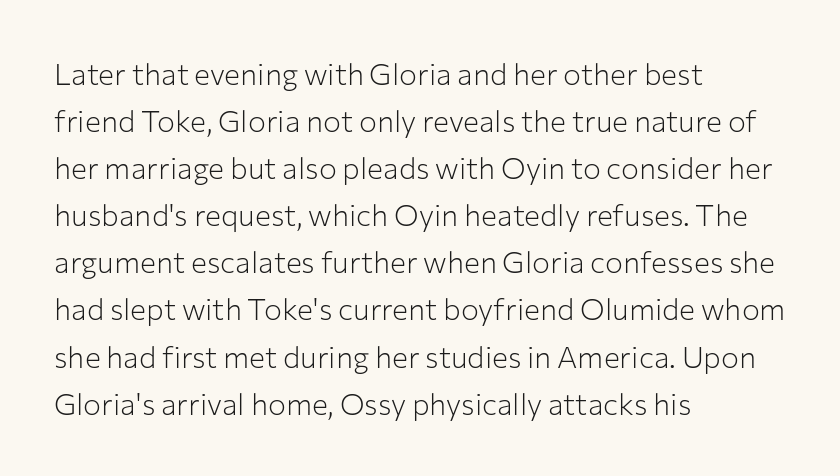
The image shows 30 px light sans-serif type, upright; set left-aligned, normal line spacing (1.57x), normal letter spacing, not underlined; low stroke contrast and a medium x-height.
